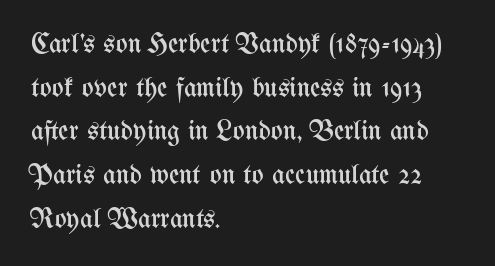
Do the letters lean? They stand straight. Plain, unruled lines of type. The passage shown has conventional tracking throughout. Heft: none added — not bold.
